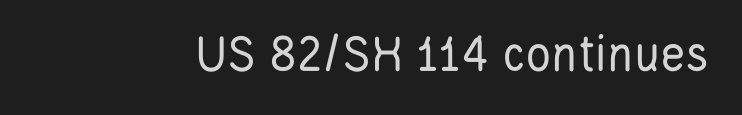
{"serif": "no", "italic": "no", "bold": "no", "weight": "regular", "width": "condensed", "stroke_contrast": "low", "x_height": "large", "monospaced": "no", "underline": "no", "letter_spacing": "normal", "letter_spacing_em": 0.0, "glyph_px": 54}
